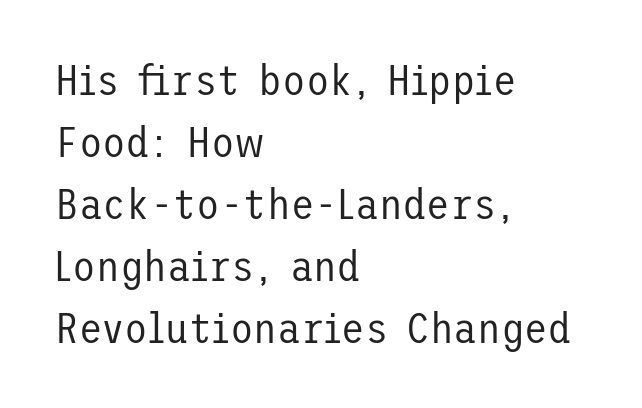
Is this a sans? Yes — the strokes have no serifs. The paragraph has a hard left edge and a soft right edge. Every stem runs plumb, perpendicular to the baseline. Look at the tracking — it's just the regular setting, nothing added.
